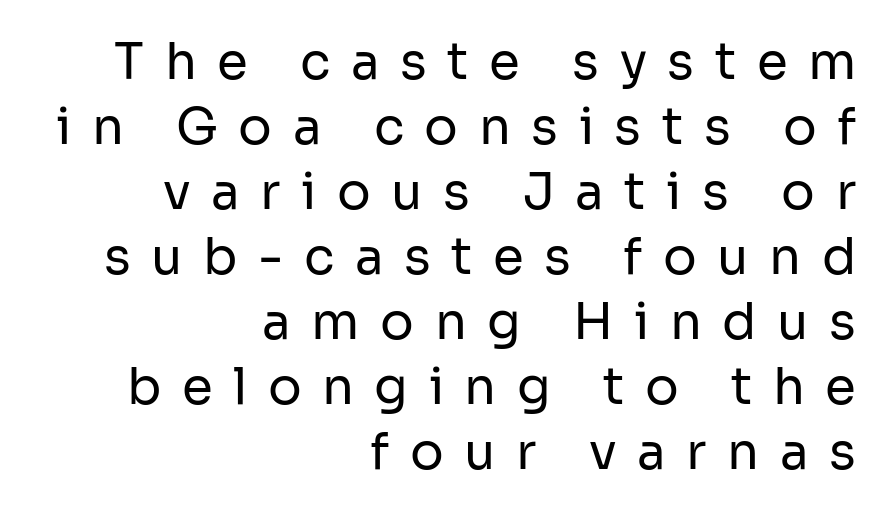
{"serif": "no", "italic": "no", "bold": "no", "weight": "regular", "width": "normal", "stroke_contrast": "low", "x_height": "medium", "monospaced": "no", "underline": "no", "align": "right", "line_spacing": "normal", "line_spacing_ratio": 1.3, "letter_spacing": "wide", "letter_spacing_em": 0.41, "glyph_px": 50}
